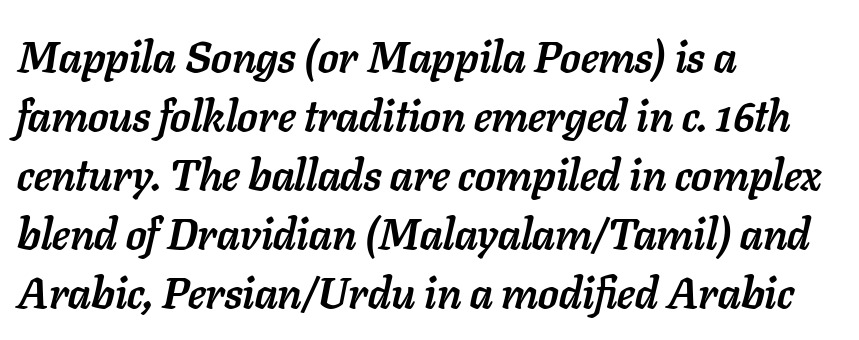
{"italic": "yes", "lean": "right", "slant_degrees": 11, "bold": "yes", "weight": "semibold", "width": "normal", "stroke_contrast": "low", "x_height": "medium", "monospaced": "no", "underline": "no", "align": "left", "line_spacing": "normal", "line_spacing_ratio": 1.34, "letter_spacing": "normal", "letter_spacing_em": 0.0, "glyph_px": 44}
